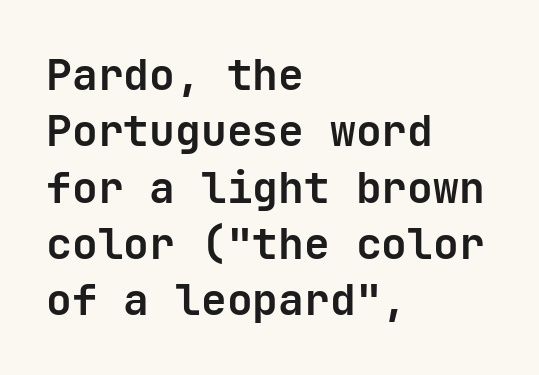
The image shows 43 px bold sans-serif type, upright, monospaced; set left-aligned, normal line spacing (1.31x), normal letter spacing, not underlined; low stroke contrast and a medium x-height.
